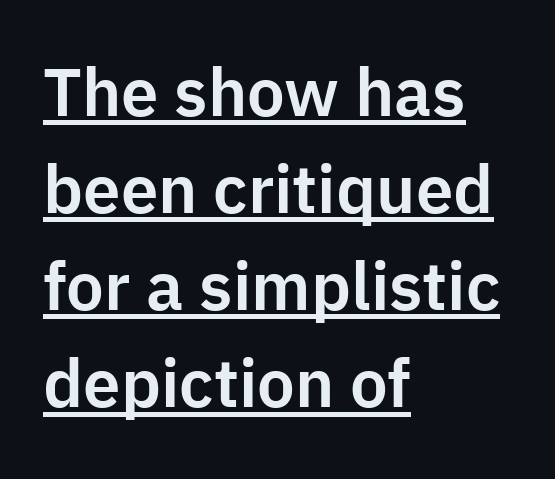
Serif or sans? Sans — the stroke terminals are bare. The rendering anchors every line to the left-hand side. The font's upright variant was chosen for this text. Is there an underline? Yes — a line sits under the letters. The rendering keeps characters at their native spacing.
